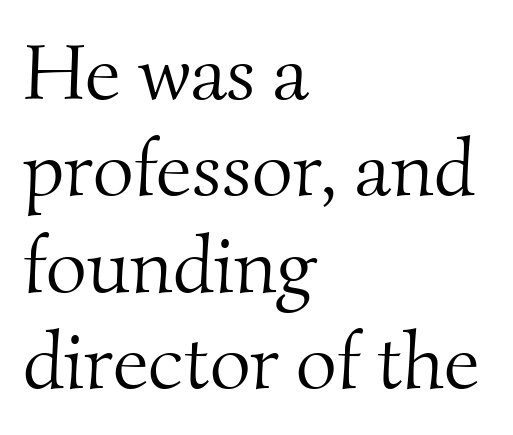
The image shows 79 px light serif type; set left-aligned, line spacing 1.22x, normal letter spacing, not underlined; medium stroke contrast and a small x-height.
